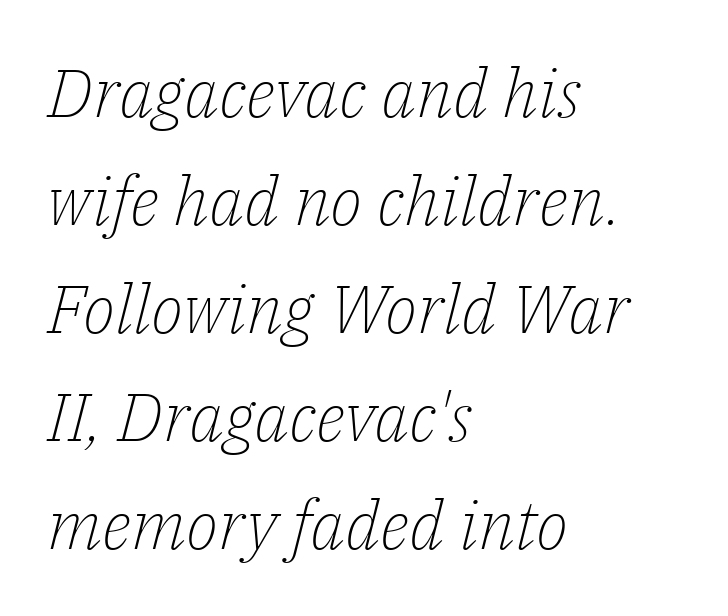
Q: Is the text bold? A: No.
Q: Is the text italic (slanted)? A: Yes, it leans right by about 14 degrees.
Q: Is the typeface a serif or a sans-serif typeface? A: Serif.
Q: Is the text underlined? A: No.
Q: How is the paragraph aligned? A: Left-aligned.
Q: Is the spacing between letters normal or unusually wide? A: Normal.
Q: Is the spacing between lines tight, normal or loose? A: Normal.
Q: Width (condensed, normal, or wide)? A: Normal.
Q: Stroke contrast? A: Low.
Q: x-height? A: Medium.
Q: Monospaced? A: No.
